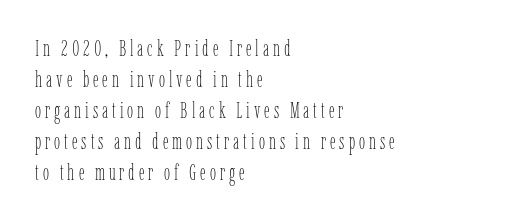
The image shows 22 px text type, upright; set left-aligned, normal line spacing (1.41x), not underlined.
